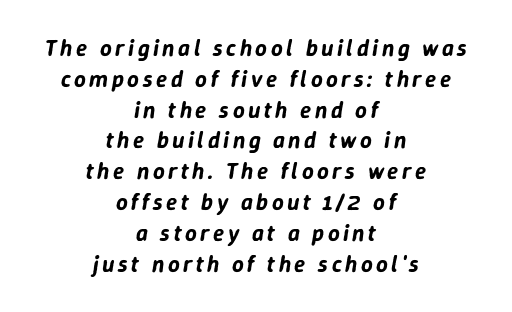
The image shows 23 px text type, italic (leaning right); set centered, normal line spacing (1.34x), not underlined.
